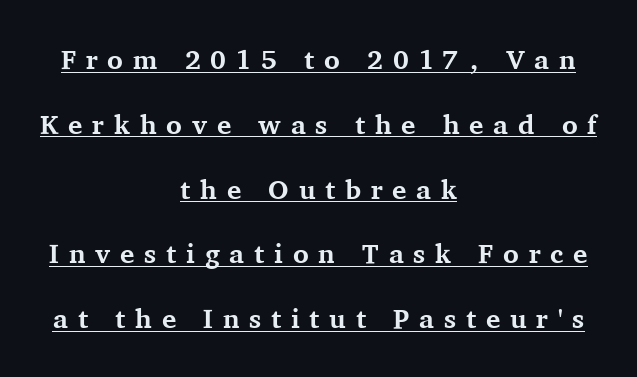
{"italic": "no", "bold": "yes", "underline": "yes", "align": "center", "line_spacing": "loose", "line_spacing_ratio": 2.4, "letter_spacing": "wide", "letter_spacing_em": 0.36, "glyph_px": 27}
